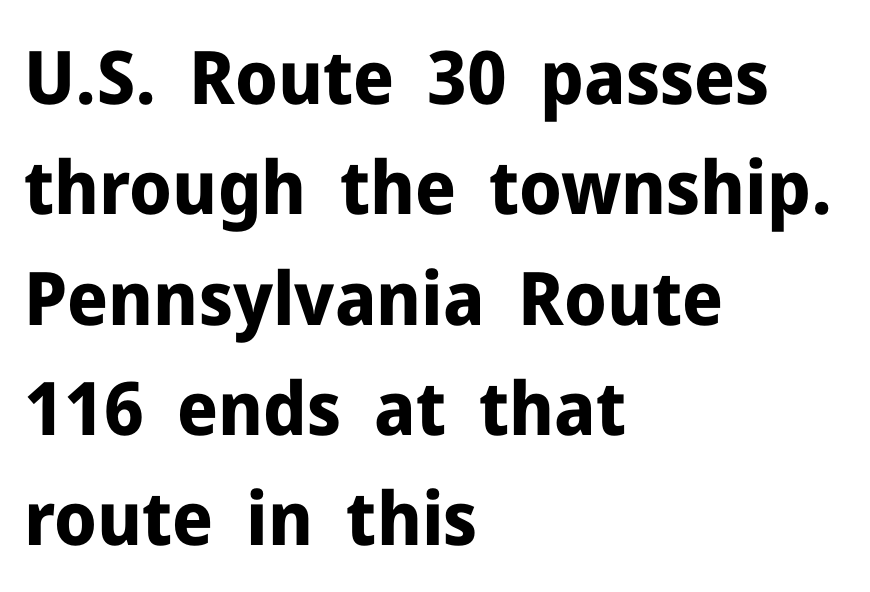
All the whitespace from short lines collects on the right. Inter-character spacing is left at the font's built-in metrics. The passage shown stacks its lines at a standard gap. The font family rendered here belongs to the sans-serif group. Do the characters align in a grid? No, the font is proportional. This is heavy type, rendered in bold.
